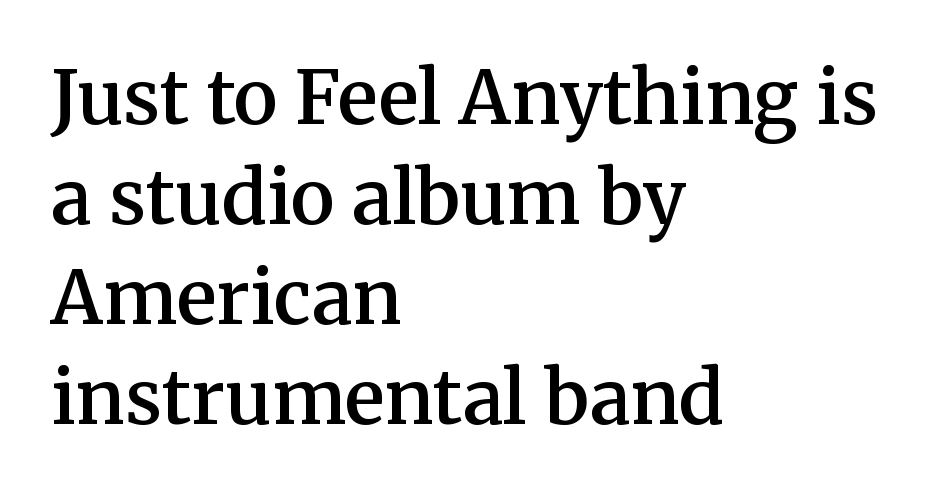
{"serif": "yes", "italic": "no", "bold": "semi", "weight": "semibold", "width": "normal", "stroke_contrast": "medium", "x_height": "medium", "monospaced": "no", "underline": "no", "align": "left", "line_spacing": "normal", "line_spacing_ratio": 1.35, "letter_spacing": "normal", "letter_spacing_em": 0.0, "glyph_px": 74}
